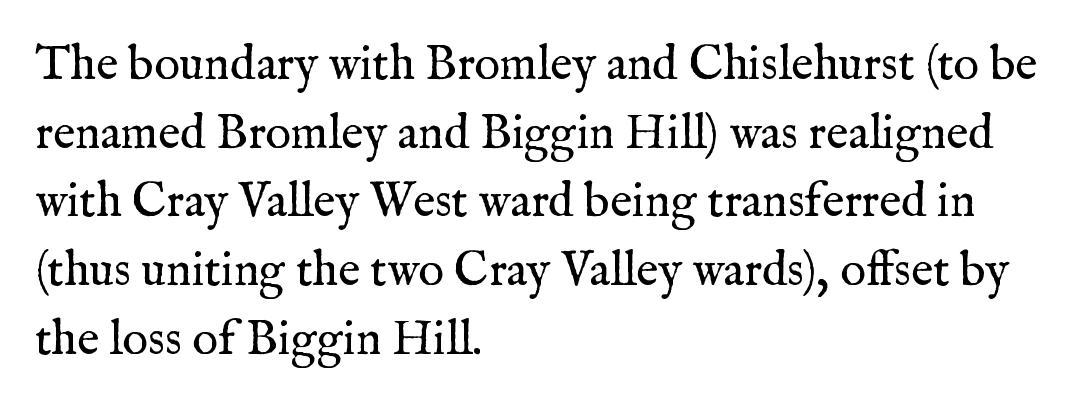
The image shows 48 px regular-weight serif type, upright; set left-aligned, normal line spacing (1.43x), normal letter spacing, not underlined; medium stroke contrast and a medium x-height.
